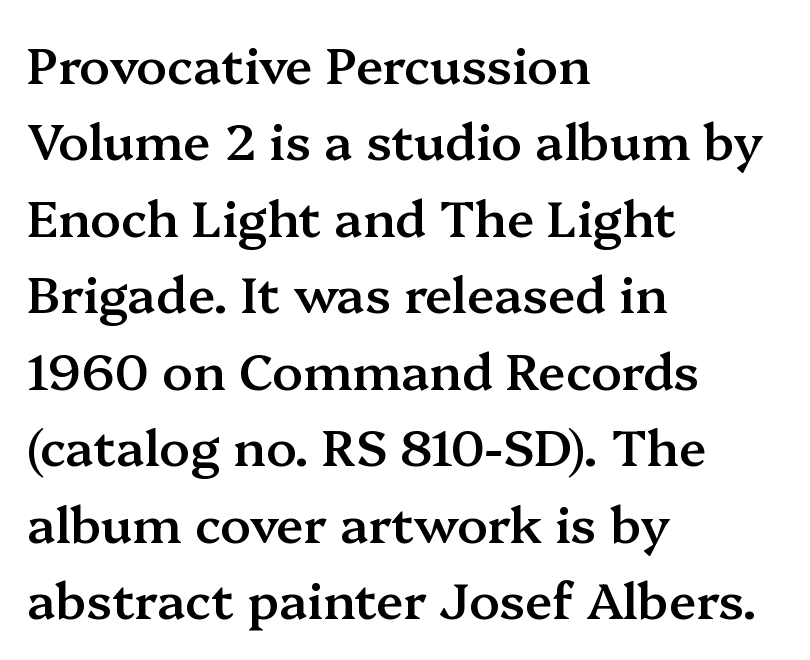
{"serif": "yes", "italic": "no", "bold": "semi", "weight": "semibold", "width": "normal", "stroke_contrast": "medium", "x_height": "medium", "monospaced": "no", "underline": "no", "align": "left", "line_spacing": "normal", "line_spacing_ratio": 1.53, "letter_spacing": "normal", "letter_spacing_em": 0.0, "glyph_px": 50}
